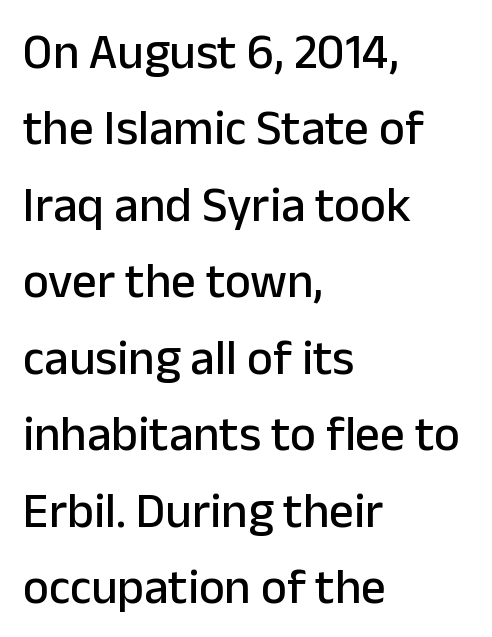
Nope, not italic — everything's standing straight. This sample uses plain, unmodified letter spacing. Do the characters align in a grid? No, the font is proportional. Does the leading feel generous? No, just average. The words here are not underlined.
